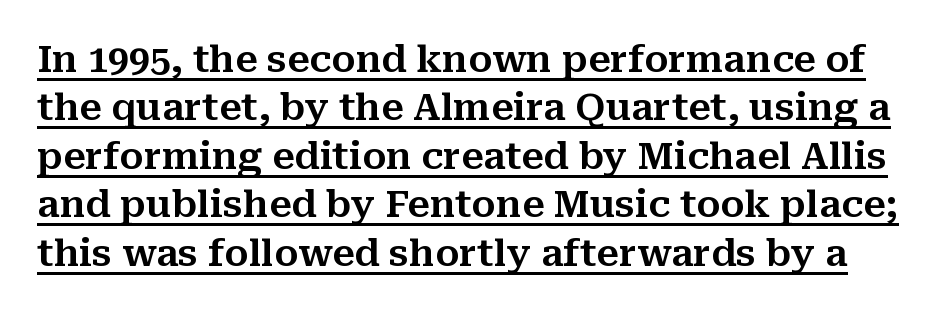
{"serif": "yes", "italic": "no", "width": "normal", "stroke_contrast": "medium", "x_height": "medium", "monospaced": "no", "underline": "yes", "line_spacing": "normal", "line_spacing_ratio": 1.31, "letter_spacing": "normal", "letter_spacing_em": 0.0, "glyph_px": 37}
